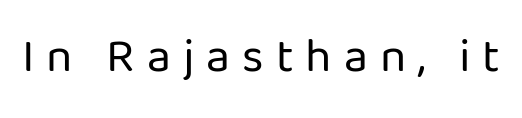
Vertical strokes here are truly vertical. The tracking jumps out immediately: characters are airy and widely separated. These glyphs show unthickened strokes, regular width or finer. Think of a printed novel: that variable character pitch is what you see here. The typeface chosen for these lines omits serifs.
